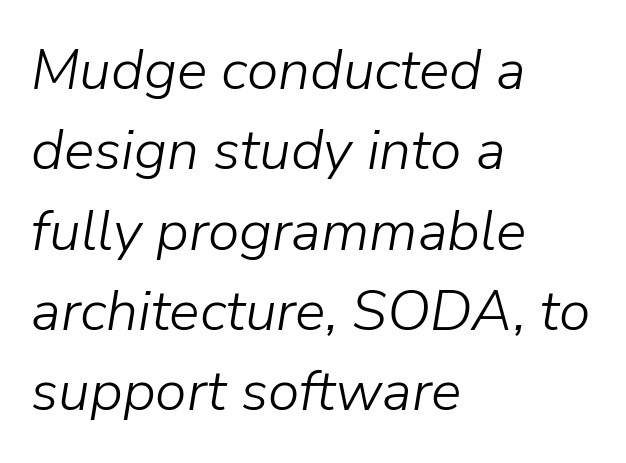
Q: Is the text bold? A: No.
Q: Is the text italic (slanted)? A: Yes, it leans right by about 9 degrees.
Q: Is the text underlined? A: No.
Q: How is the paragraph aligned? A: Left-aligned.
Q: Is the spacing between letters normal or unusually wide? A: Normal.
Q: Is the spacing between lines tight, normal or loose? A: Normal.
Q: Width (condensed, normal, or wide)? A: Normal.
Q: Stroke contrast? A: Low.
Q: x-height? A: Medium.
Q: Monospaced? A: No.
